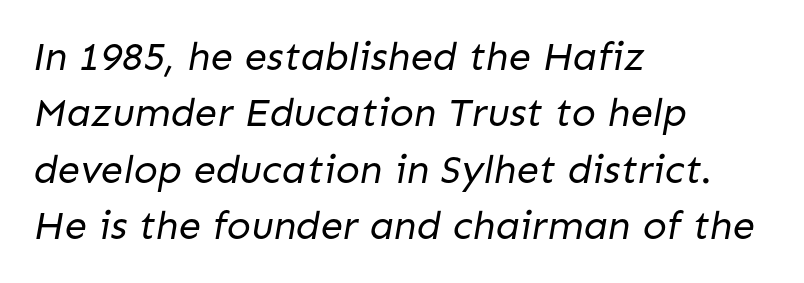
{"serif": "no", "bold": "no", "weight": "regular", "width": "normal", "stroke_contrast": "low", "x_height": "medium", "monospaced": "no", "underline": "no", "align": "left", "line_spacing": "normal", "line_spacing_ratio": 1.41, "letter_spacing": "normal", "letter_spacing_em": 0.0, "glyph_px": 40}
